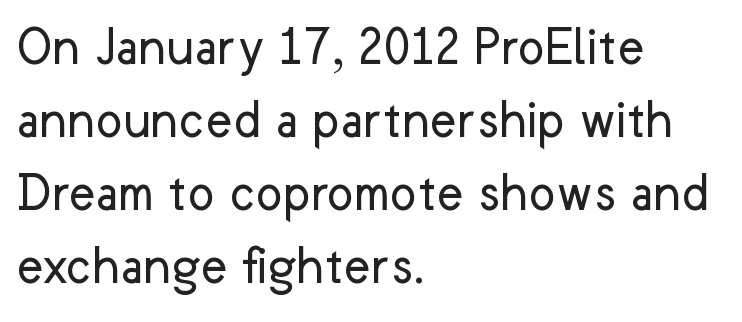
The image shows 57 px regular-weight sans-serif type, upright; set left-aligned, normal line spacing (1.28x), normal letter spacing, not underlined; low stroke contrast and a medium x-height.
